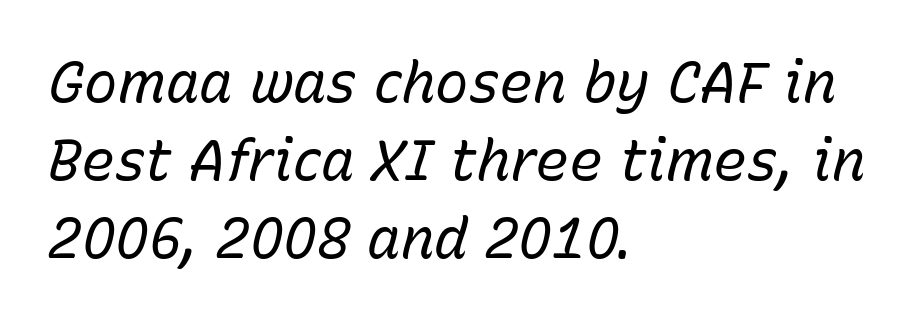
The image shows 56 px regular-weight type, italic (leaning right); set left-aligned, normal line spacing (1.39x), normal letter spacing, not underlined; low stroke contrast and a medium x-height.
